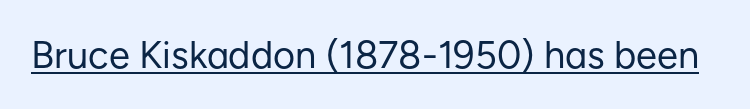
Q: Is the text bold? A: No.
Q: Is the text italic (slanted)? A: No, it is upright.
Q: Is the typeface a serif or a sans-serif typeface? A: Sans-serif.
Q: Is the text underlined? A: Yes.
Q: Is the spacing between letters normal or unusually wide? A: Normal.
Q: Width (condensed, normal, or wide)? A: Normal.
Q: Stroke contrast? A: Low.
Q: x-height? A: Medium.
Q: Monospaced? A: No.
